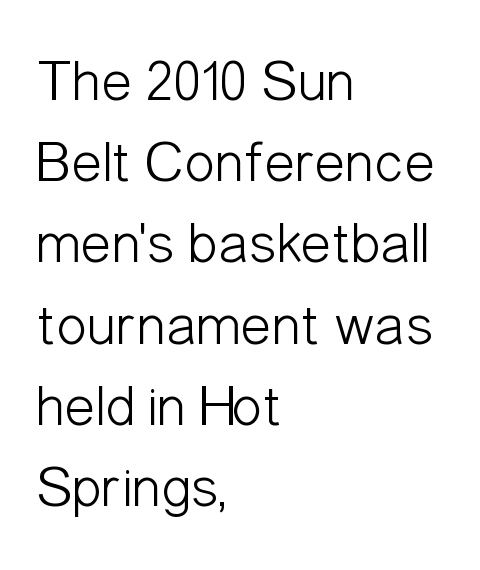
Q: Is the text bold? A: No.
Q: Is the text italic (slanted)? A: No, it is upright.
Q: Is the typeface a serif or a sans-serif typeface? A: Sans-serif.
Q: Is the text underlined? A: No.
Q: How is the paragraph aligned? A: Left-aligned.
Q: Is the spacing between letters normal or unusually wide? A: Normal.
Q: Is the spacing between lines tight, normal or loose? A: Normal.
Q: Width (condensed, normal, or wide)? A: Condensed.
Q: Stroke contrast? A: Low.
Q: x-height? A: Medium.
Q: Monospaced? A: No.
